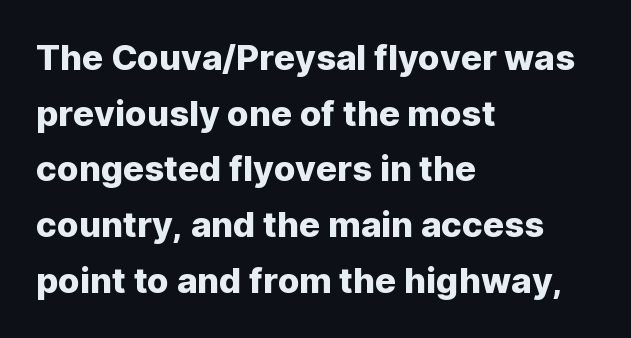
Q: Is the text italic (slanted)? A: No, it is upright.
Q: Is the typeface a serif or a sans-serif typeface? A: Sans-serif.
Q: Is the text underlined? A: No.
Q: How is the paragraph aligned? A: Left-aligned.
Q: Is the spacing between letters normal or unusually wide? A: Normal.
Q: Is the spacing between lines tight, normal or loose? A: Normal.
Q: Width (condensed, normal, or wide)? A: Normal.
Q: Stroke contrast? A: Low.
Q: x-height? A: Medium.
Q: Monospaced? A: No.
